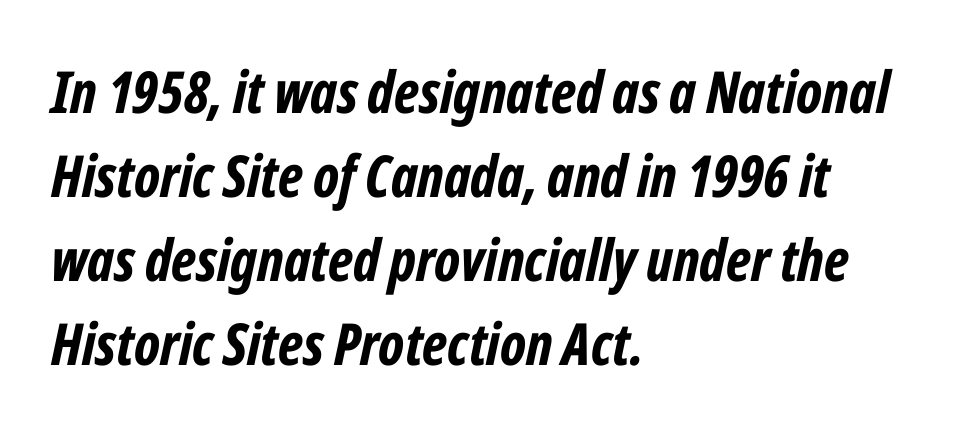
The image shows 58 px bold, condensed type, italic (leaning right); set left-aligned, normal line spacing (1.45x), normal letter spacing, not underlined; low stroke contrast and a medium x-height.
